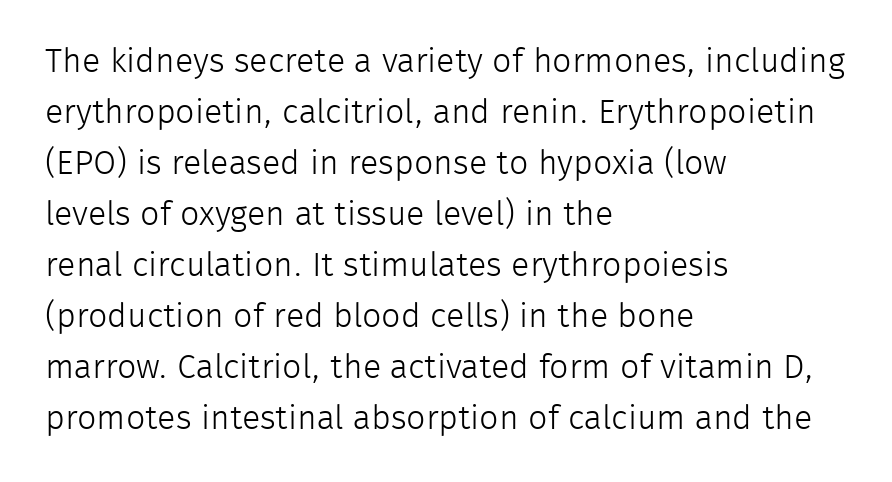
Q: Is the text bold? A: No.
Q: Is the text italic (slanted)? A: No, it is upright.
Q: Is the typeface a serif or a sans-serif typeface? A: Sans-serif.
Q: Is the text underlined? A: No.
Q: How is the paragraph aligned? A: Left-aligned.
Q: Is the spacing between letters normal or unusually wide? A: Normal.
Q: Is the spacing between lines tight, normal or loose? A: Normal.
Q: Width (condensed, normal, or wide)? A: Normal.
Q: Stroke contrast? A: Low.
Q: x-height? A: Medium.
Q: Monospaced? A: No.
